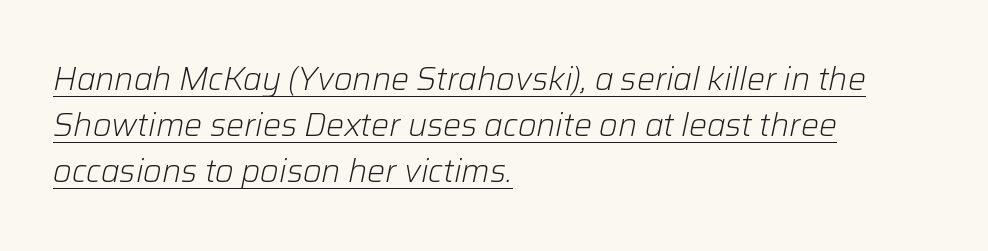
Interline gaps are of average width in this sample. The font sits on the lighter half of the weight spectrum, regular included. The typography opts for an oblique posture over an upright one. Like a heading marked for emphasis, these lines bear an underscore.
